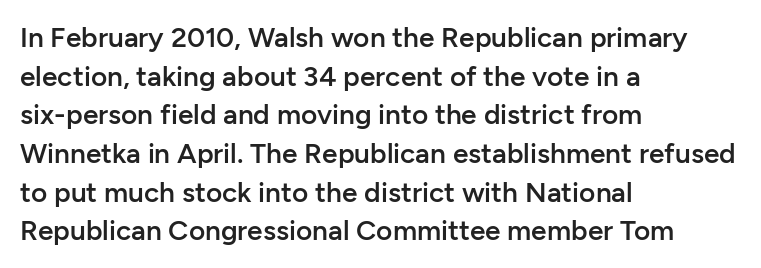
Varying glyph widths throughout — classic text-font behaviour. These lines are set flush left with a ragged right edge. The baseline area is clear. Semibold letterforms, between regular and bold. Notice how the stems are strictly vertical — no italics here. No feet cap the strokes, marking this as sans-serif type.
